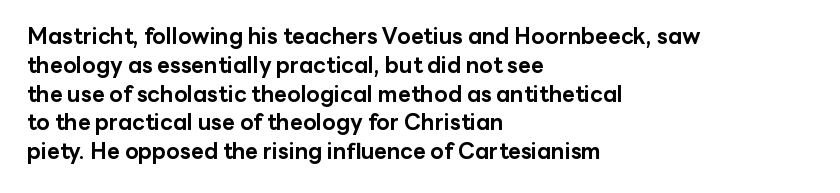
{"italic": "no", "bold": "yes", "underline": "no", "align": "left", "line_spacing": "normal", "line_spacing_ratio": 1.31, "letter_spacing": "normal", "letter_spacing_em": 0.0, "glyph_px": 22}
